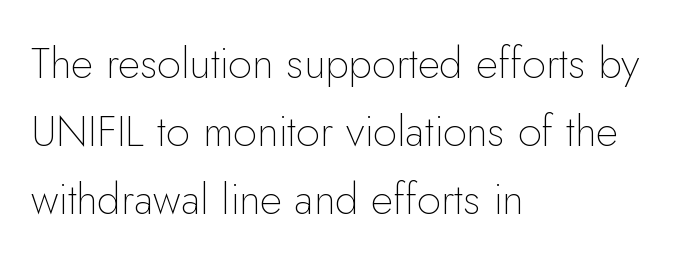
The image shows 43 px thin sans-serif type, upright; set left-aligned, normal line spacing (1.58x), normal letter spacing, not underlined; low stroke contrast and a small x-height.
